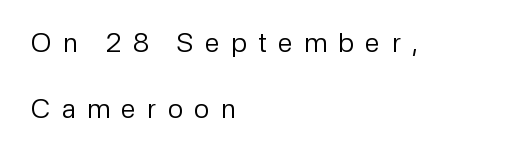
The image shows 27 px text type, upright; set left-aligned, loose line spacing (2.45x), unusually wide letter spacing (+0.42 em), not underlined.
